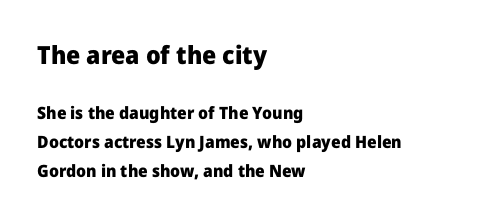
Q: Is the text bold? A: Yes.
Q: Is the text italic (slanted)? A: No, it is upright.
Q: Is the text underlined? A: No.
Q: How is the paragraph aligned? A: Left-aligned.
Q: Is the spacing between letters normal or unusually wide? A: Normal.
Q: Which block of text is set in a larger size, the first (top) or the second (bottom)? A: The first (top) one.
